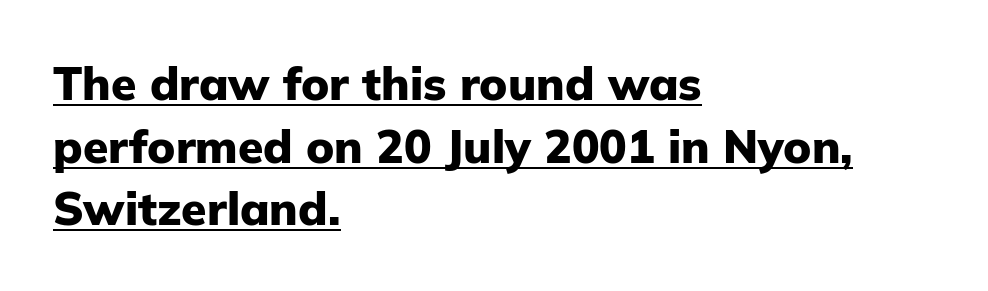
Every letter is thick-stroked: bold, no question. A sans-serif font was chosen for this passage. The type sits square on the baseline with zero lean. The rendering uses the underline text-decoration.
